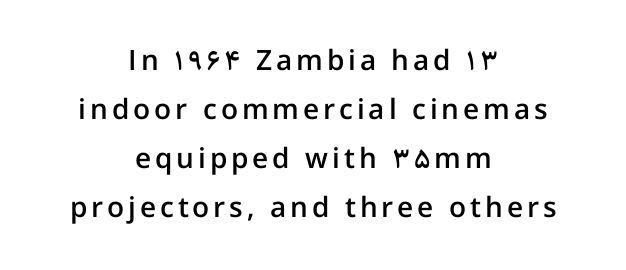
The image shows 28 px semibold sans-serif type, upright; set centered, line spacing 1.75x, not underlined; low stroke contrast and a medium x-height.
